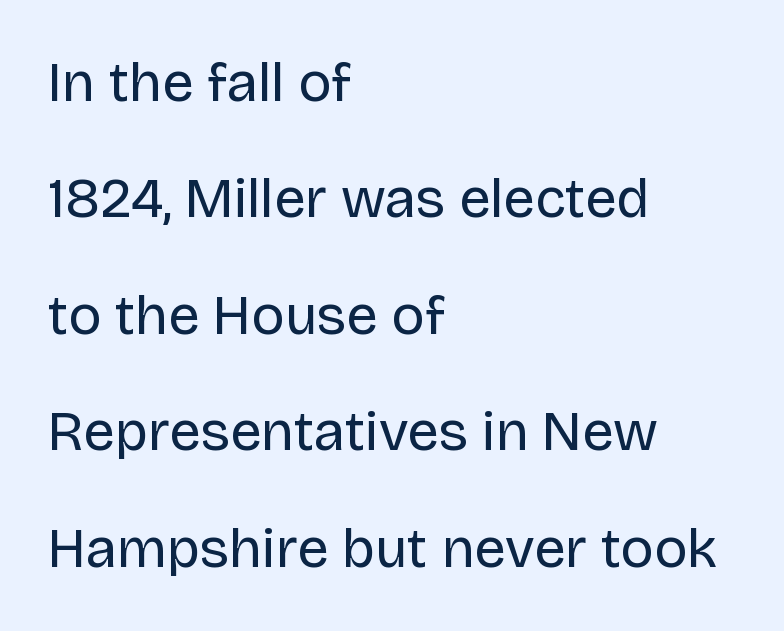
{"serif": "no", "italic": "no", "bold": "no", "weight": "regular", "width": "normal", "stroke_contrast": "low", "x_height": "large", "monospaced": "no", "underline": "no", "align": "left", "line_spacing": "loose", "line_spacing_ratio": 2.08, "letter_spacing": "normal", "letter_spacing_em": 0.0, "glyph_px": 56}
